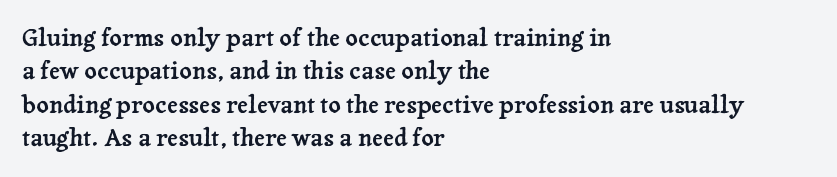
Style check: upright. Bare-footed words on every line. The passage shown has conventional tracking throughout. If you measured baseline to baseline, you'd find a middling distance. A student would call this left alignment; a typographer would say flush left, rag right.
